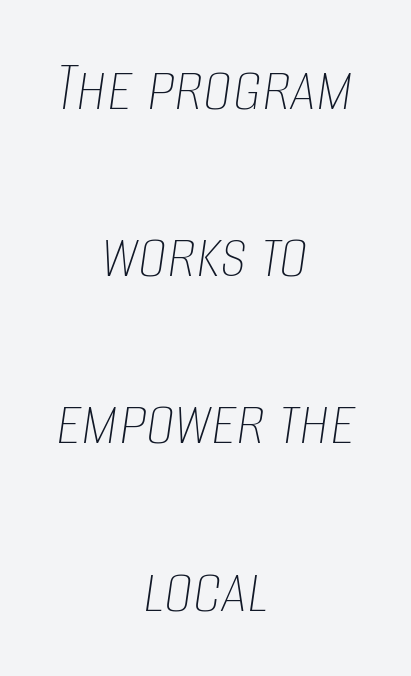
{"italic": "yes", "lean": "right", "slant_degrees": 8, "bold": "no", "weight": "thin", "width": "condensed", "stroke_contrast": "low", "x_height": "large", "monospaced": "no", "underline": "no", "align": "center", "line_spacing": "loose", "line_spacing_ratio": 2.29, "letter_spacing": "normal", "letter_spacing_em": 0.0, "glyph_px": 73}
